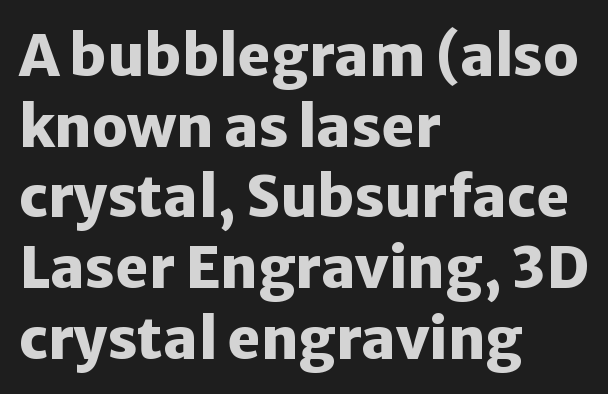
{"serif": "no", "italic": "no", "bold": "yes", "weight": "heavy", "width": "normal", "stroke_contrast": "low", "x_height": "medium", "monospaced": "no", "underline": "no", "align": "left", "line_spacing_ratio": 1.24, "letter_spacing": "normal", "letter_spacing_em": 0.0, "glyph_px": 57}
